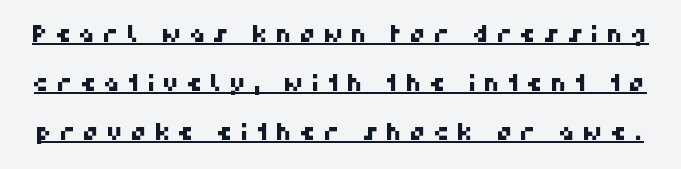
The image shows 23 px text type; set loose line spacing (2.13x), unusually wide letter spacing (+0.31 em), underlined.
